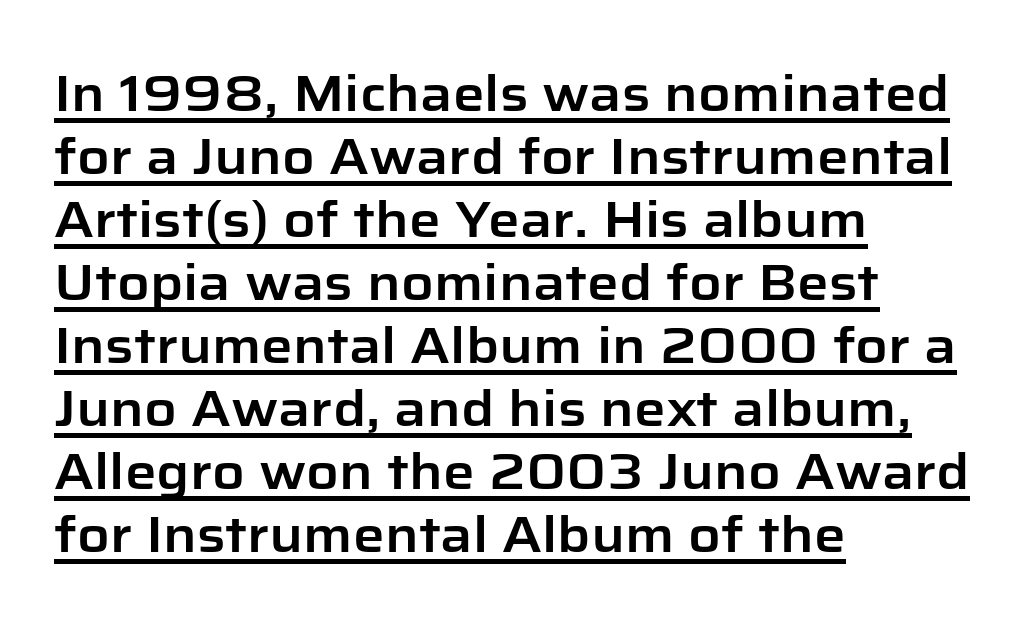
Q: Is the text italic (slanted)? A: No, it is upright.
Q: Is the typeface a serif or a sans-serif typeface? A: Sans-serif.
Q: Is the text underlined? A: Yes.
Q: How is the paragraph aligned? A: Left-aligned.
Q: Is the spacing between letters normal or unusually wide? A: Normal.
Q: Is the spacing between lines tight, normal or loose? A: Normal.
Q: Width (condensed, normal, or wide)? A: Normal.
Q: Stroke contrast? A: Low.
Q: x-height? A: Medium.
Q: Monospaced? A: No.
